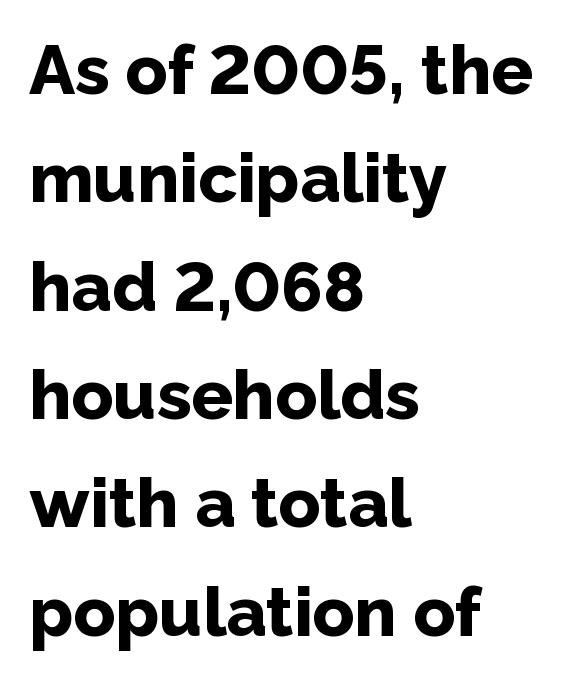
A typesetter would mark this as roman, not italic. A classic flush-left, rag-right setting is used for this passage. Vertical spacing — default. Nothing unusual about the tracking: characters are spaced as the font intends. The rendering uses natural spacing where letterforms have individual widths.
